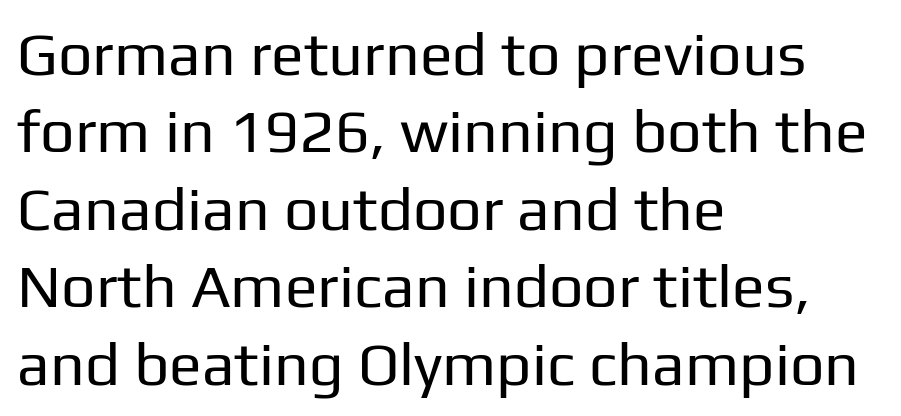
This is the regular roman posture of the typeface. Classification — sans serif. Honestly, there is no underline to notice here at all. Summary of weight: not heavy and not bold. Spacing between characters is what you'd get straight out of the box. Which margin do the lines hug? The left one — the right edge is uneven.
